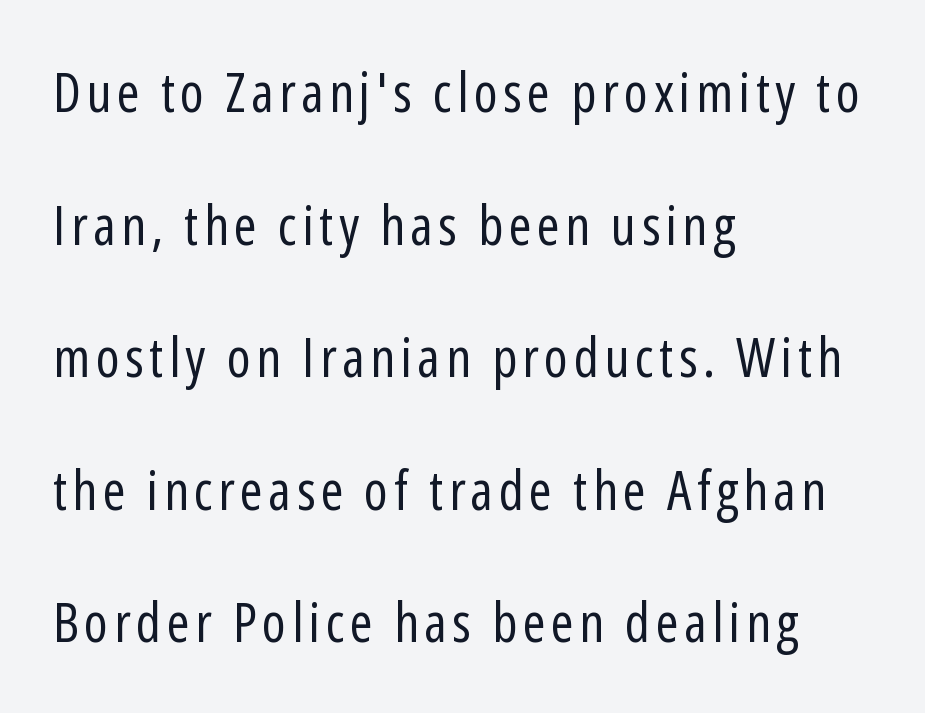
The words here are not underlined. The designer went with a sans here, leaving each stem footless. Do the letters lean? They stand straight. Compared with typical paragraphs, the rows here are farther apart. This is not heavy type; no bold has been used.
